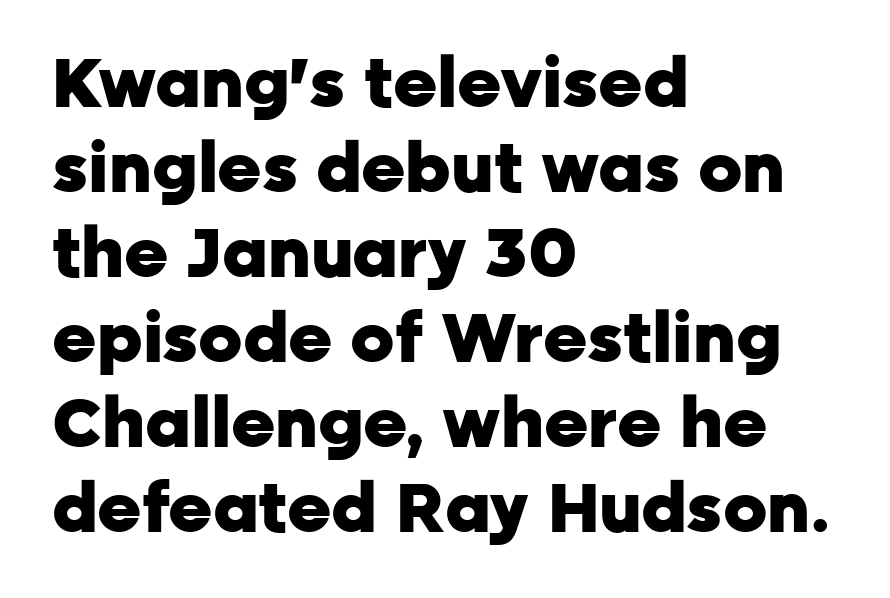
{"serif": "no", "italic": "no", "bold": "yes", "weight": "heavy", "width": "normal", "stroke_contrast": "low", "x_height": "medium", "monospaced": "no", "underline": "no", "align": "left", "line_spacing": "normal", "line_spacing_ratio": 1.25, "letter_spacing": "normal", "letter_spacing_em": 0.0, "glyph_px": 68}
